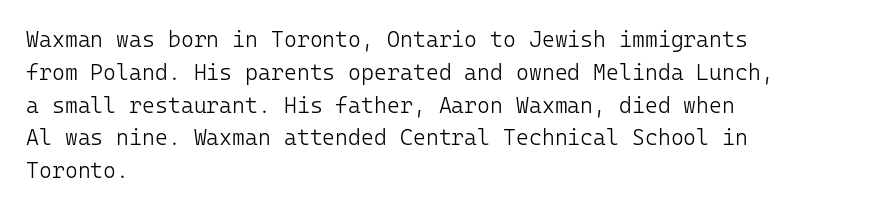
Descender tails drop into unmarked territory. Vertically, the passage feels balanced, rows spaced as you'd expect. The typesetter chose a ragged-right arrangement here. The typography opts for an upright posture over an oblique one. The rendering keeps characters at their native spacing. Stroke mass is kept to a normal reading level or below.
